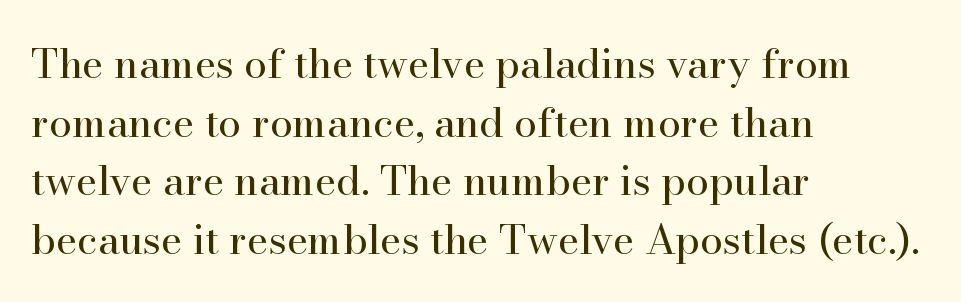
The passage shown has conventional tracking throughout. One-word summary of the alignment: left. The line-height multiplier appears to be the usual default. Quick note: underline off. The lettering holds an erect, upright posture throughout.
